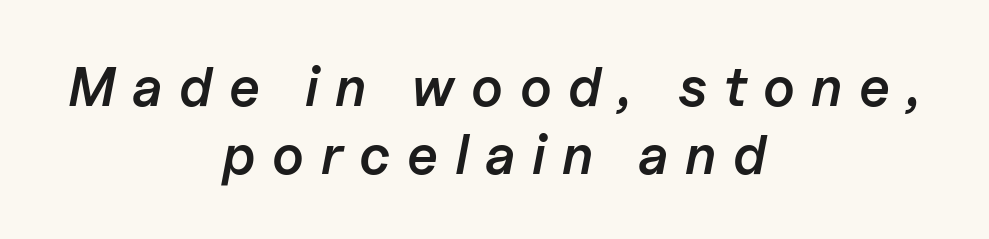
The specimen omits any rule beneath the text block's lines. These lines were composed using italics. Caption: multi-line text, centered on the measure. Is this a fixed-width face? No — the glyphs have proportional, varying widths. A fair bit of extra ink — the face is semibold, not bold.
